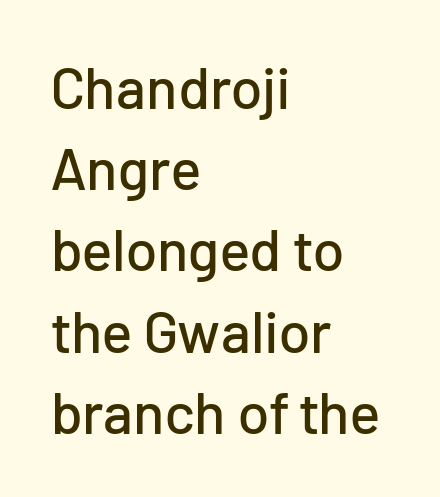
The image shows 58 px sans-serif type, upright; set left-aligned, normal line spacing (1.4x), normal letter spacing, not underlined; low stroke contrast and a medium x-height.
